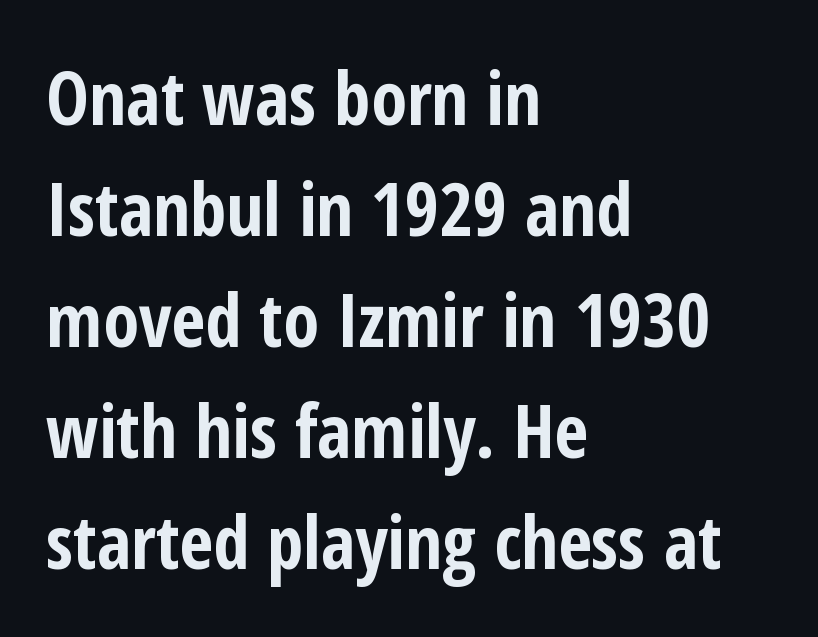
{"serif": "no", "italic": "no", "bold": "yes", "weight": "bold", "width": "condensed", "stroke_contrast": "low", "x_height": "medium", "monospaced": "no", "underline": "no", "align": "left", "line_spacing": "normal", "line_spacing_ratio": 1.52, "letter_spacing": "normal", "letter_spacing_em": 0.0, "glyph_px": 73}
